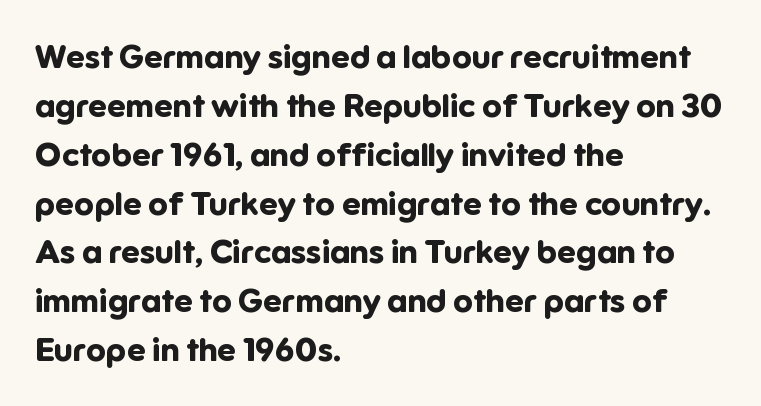
Q: Is the text bold? A: Yes.
Q: Is the text italic (slanted)? A: No, it is upright.
Q: Is the typeface a serif or a sans-serif typeface? A: Sans-serif.
Q: Is the text underlined? A: No.
Q: How is the paragraph aligned? A: Left-aligned.
Q: Is the spacing between letters normal or unusually wide? A: Normal.
Q: Is the spacing between lines tight, normal or loose? A: Normal.
Q: Width (condensed, normal, or wide)? A: Normal.
Q: Stroke contrast? A: Low.
Q: x-height? A: Medium.
Q: Monospaced? A: No.
